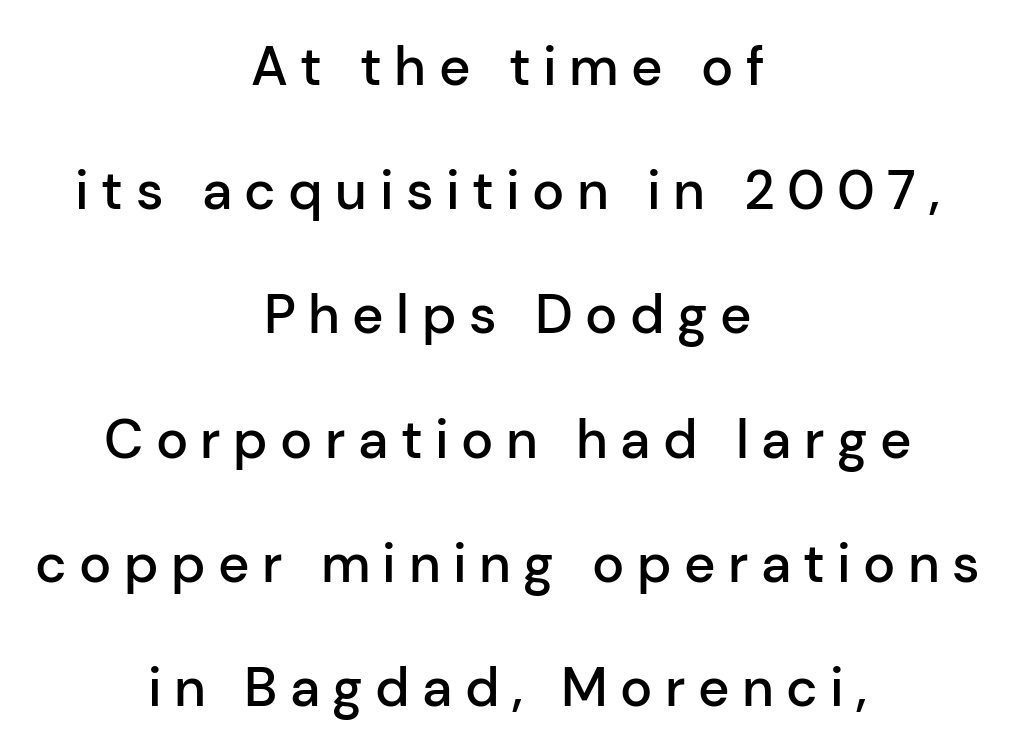
Reading down the column, the eye jumps a long way to each next line. Centered paragraph, ragged on both sides. The font is running at a semibold setting, under full bold. No italicization has been applied; the sample stays upright. The letters advance in unequal steps, a hallmark of proportional type. Here the glyphs are tracked loosely, breaking word shapes into spaced letters.
